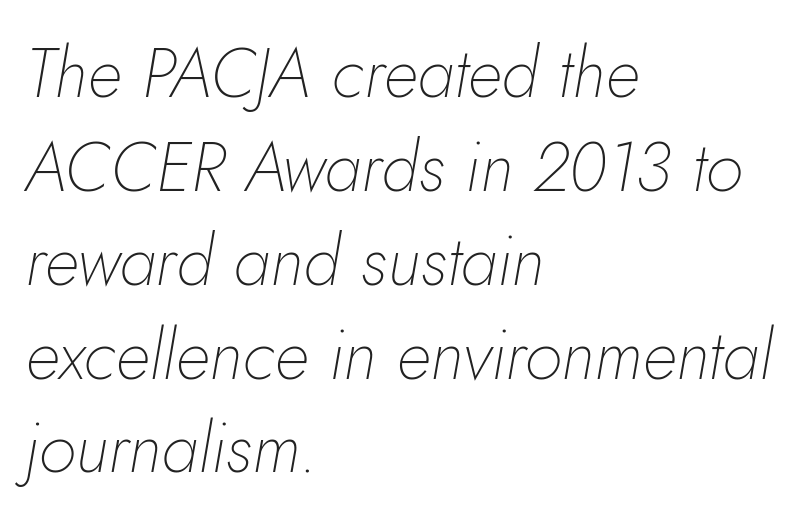
Q: Is the text bold? A: No.
Q: Is the text italic (slanted)? A: Yes, it leans right by about 10 degrees.
Q: Is the text underlined? A: No.
Q: How is the paragraph aligned? A: Left-aligned.
Q: Is the spacing between letters normal or unusually wide? A: Normal.
Q: Is the spacing between lines tight, normal or loose? A: Normal.
Q: Width (condensed, normal, or wide)? A: Normal.
Q: Stroke contrast? A: Low.
Q: x-height? A: Small.
Q: Monospaced? A: No.
